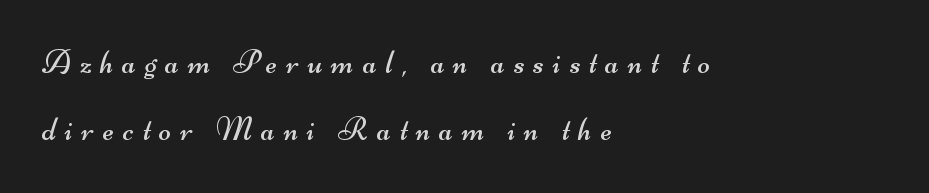
The image shows 33 px regular-weight, wide sans-serif type; set left-aligned, loose line spacing (2.04x), unusually wide letter spacing (+0.27 em), not underlined; medium stroke contrast and a small x-height.
